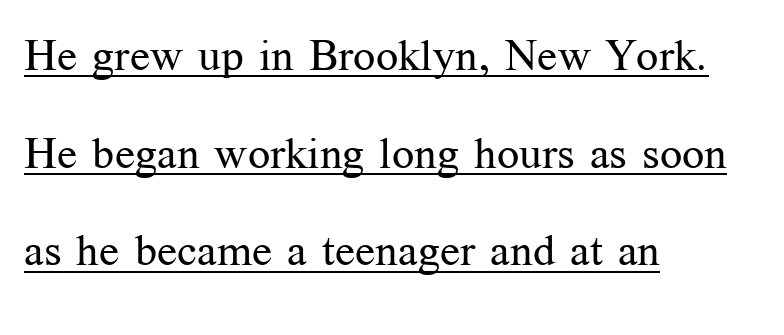
Tall strokes in this sample are plumb rather than angled. Looks like regular typesetting: each glyph gets only the width it needs. Honestly, the underline is the first thing you notice here. All the whitespace from short lines collects on the right. Leading is clearly above the norm, producing a sparse column. Students, note that the glyphs here touch the page at normal intervals.
